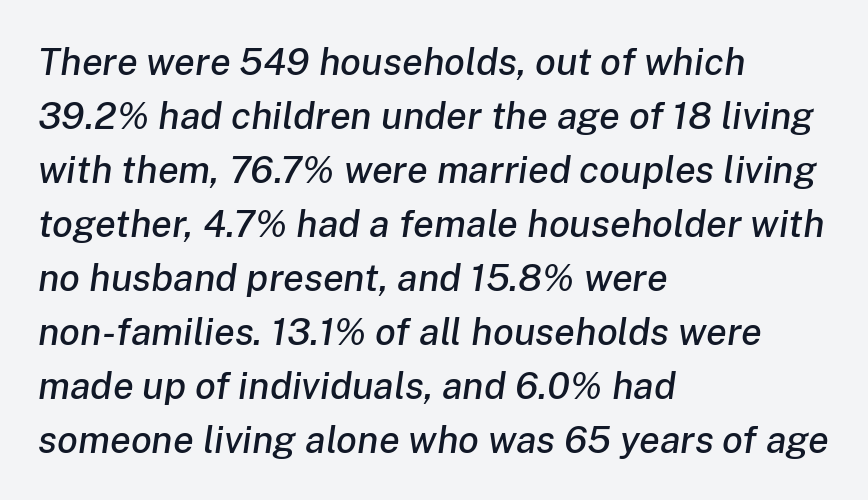
The image shows 38 px text type, italic (leaning right); set left-aligned, normal line spacing (1.42x), normal letter spacing, not underlined; low stroke contrast and a medium x-height.
